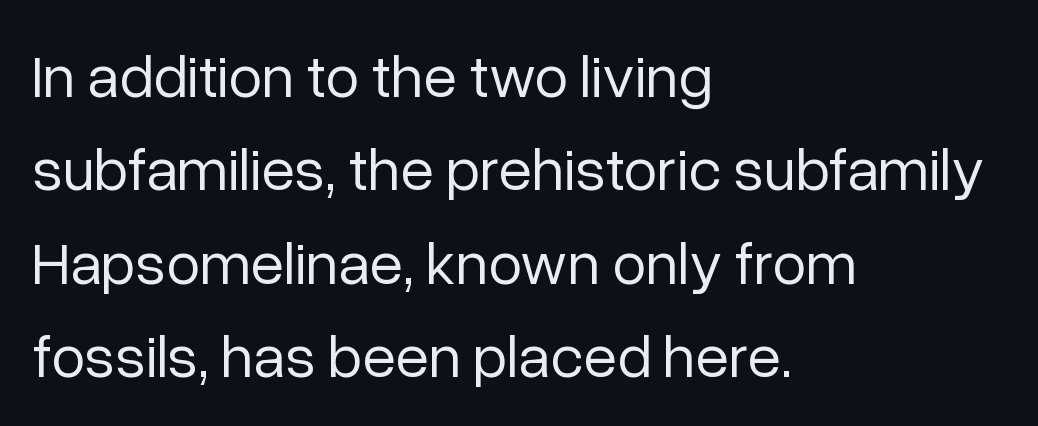
The image shows 61 px regular-weight sans-serif type, upright; set left-aligned, normal line spacing (1.53x), normal letter spacing, not underlined; low stroke contrast and a medium x-height.
